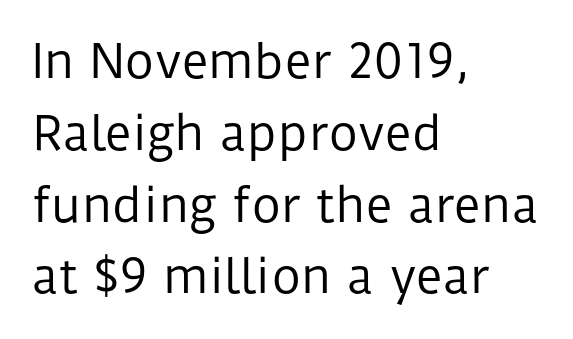
{"serif": "no", "italic": "no", "bold": "no", "weight": "regular", "width": "normal", "stroke_contrast": "low", "x_height": "medium", "monospaced": "no", "underline": "no", "align": "left", "line_spacing": "normal", "line_spacing_ratio": 1.56, "letter_spacing": "normal", "letter_spacing_em": 0.0, "glyph_px": 46}
